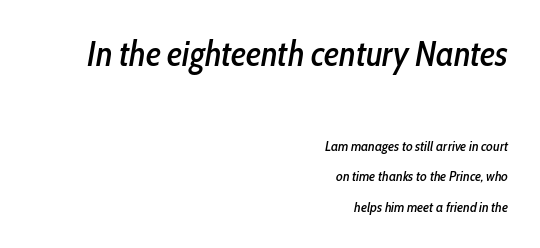
{"italic": "yes", "lean": "right", "slant_degrees": 10, "width": "condensed", "stroke_contrast": "low", "x_height": "medium", "monospaced": "no", "underline": "no", "align": "right", "line_spacing": "loose", "line_spacing_ratio": 2.19, "letter_spacing": "normal", "letter_spacing_em": 0.0, "larger_block": "first", "size_ratio": 2.5, "glyph_px": 35}
